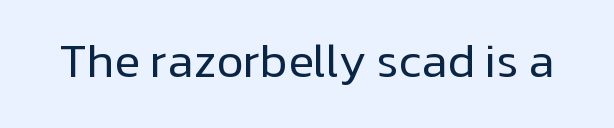
Check under the words: just untouched page. Compared with typical body copy, the letter spacing here is the same. A typesetter would call this proportional, since set widths differ per character. Vertical stems look standard width or narrower in stroke.
